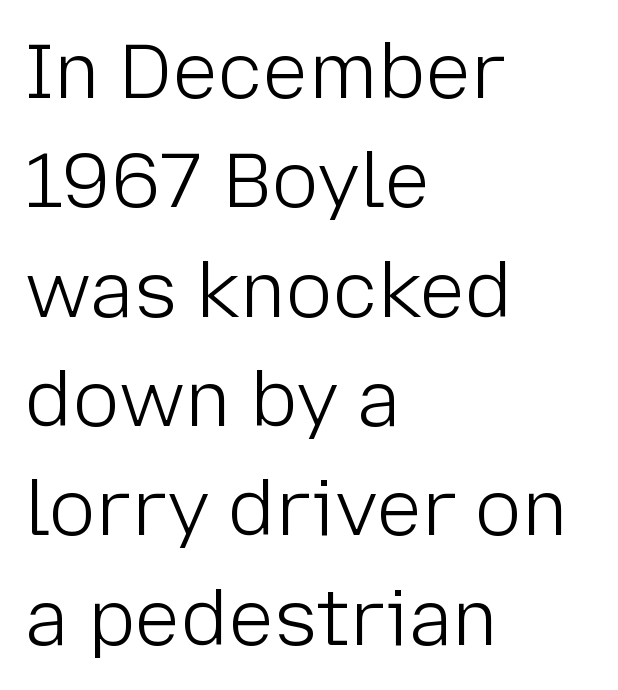
Q: Is the text bold? A: No.
Q: Is the text italic (slanted)? A: No, it is upright.
Q: Is the typeface a serif or a sans-serif typeface? A: Sans-serif.
Q: Is the text underlined? A: No.
Q: How is the paragraph aligned? A: Left-aligned.
Q: Is the spacing between letters normal or unusually wide? A: Normal.
Q: Is the spacing between lines tight, normal or loose? A: Normal.
Q: Width (condensed, normal, or wide)? A: Normal.
Q: Stroke contrast? A: Low.
Q: x-height? A: Medium.
Q: Monospaced? A: No.
